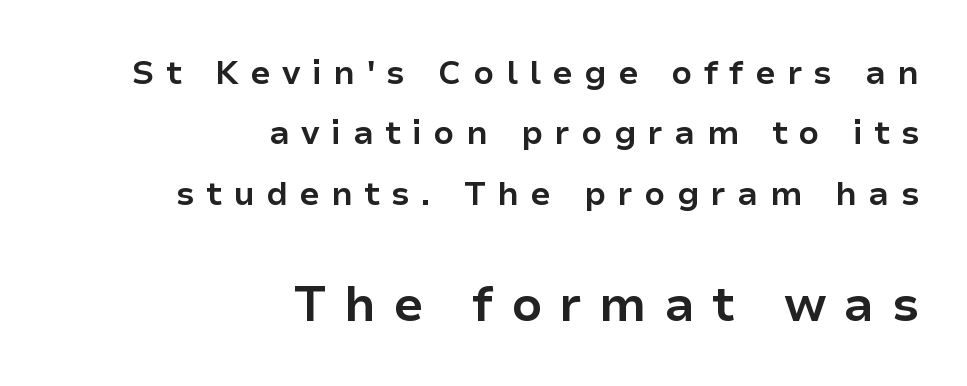
Q: Is the text bold? A: Yes.
Q: Is the text italic (slanted)? A: No, it is upright.
Q: Is the typeface a serif or a sans-serif typeface? A: Sans-serif.
Q: Is the text underlined? A: No.
Q: How is the paragraph aligned? A: Right-aligned.
Q: Is the spacing between letters normal or unusually wide? A: Unusually wide.
Q: Which block of text is set in a larger size, the first (top) or the second (bottom)? A: The second (bottom) one.
Q: Width (condensed, normal, or wide)? A: Normal.
Q: Stroke contrast? A: Low.
Q: x-height? A: Medium.
Q: Monospaced? A: No.
